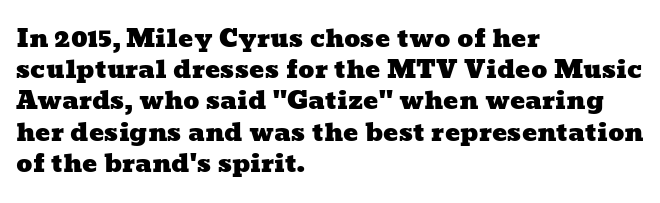
The image shows 25 px text type; set left-aligned, normal line spacing (1.25x), normal letter spacing, not underlined.
